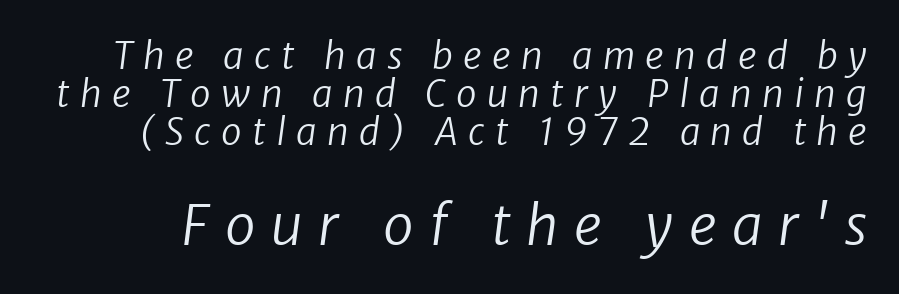
{"serif": "no", "bold": "no", "weight": "regular", "width": "normal", "stroke_contrast": "low", "x_height": "medium", "monospaced": "no", "underline": "no", "line_spacing": "tight", "line_spacing_ratio": 1.03, "letter_spacing": "wide", "letter_spacing_em": 0.28, "larger_block": "second", "size_ratio": 1.49, "glyph_px": 55}
